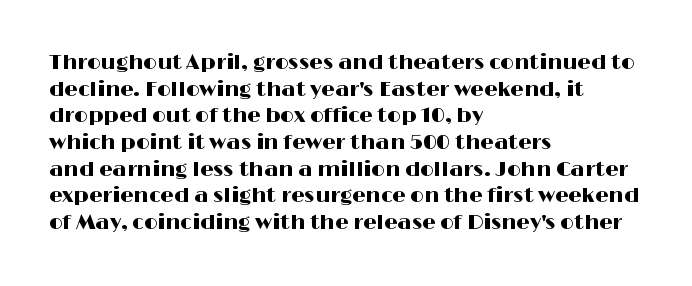
{"italic": "no", "underline": "no", "align": "left", "line_spacing": "normal", "line_spacing_ratio": 1.27, "letter_spacing": "normal", "letter_spacing_em": 0.0, "glyph_px": 21}
